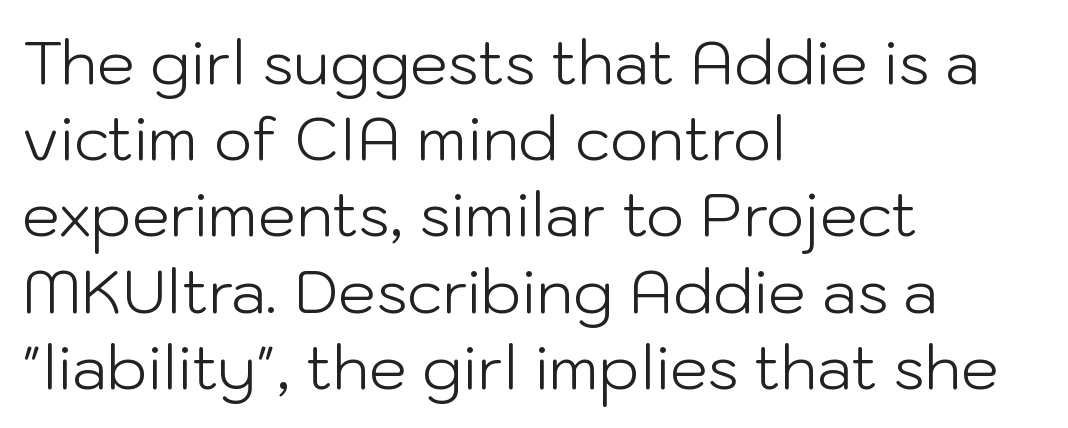
Q: Is the text bold? A: No.
Q: Is the text italic (slanted)? A: No, it is upright.
Q: Is the typeface a serif or a sans-serif typeface? A: Sans-serif.
Q: Is the text underlined? A: No.
Q: How is the paragraph aligned? A: Left-aligned.
Q: Is the spacing between letters normal or unusually wide? A: Normal.
Q: Is the spacing between lines tight, normal or loose? A: Normal.
Q: Width (condensed, normal, or wide)? A: Normal.
Q: Stroke contrast? A: Low.
Q: x-height? A: Medium.
Q: Monospaced? A: No.
